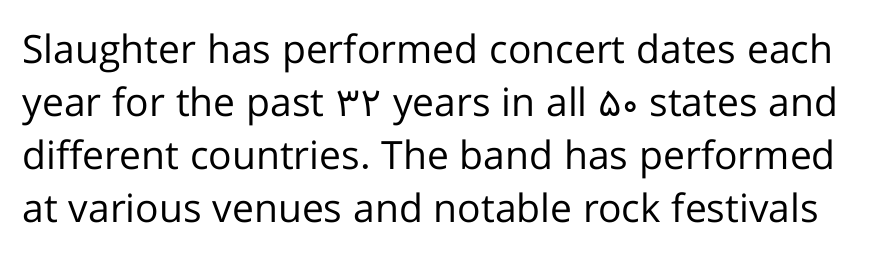
{"serif": "no", "italic": "no", "bold": "no", "weight": "regular", "width": "normal", "stroke_contrast": "low", "x_height": "medium", "monospaced": "no", "underline": "no", "line_spacing": "normal", "line_spacing_ratio": 1.36, "letter_spacing": "normal", "letter_spacing_em": 0.0, "glyph_px": 39}
